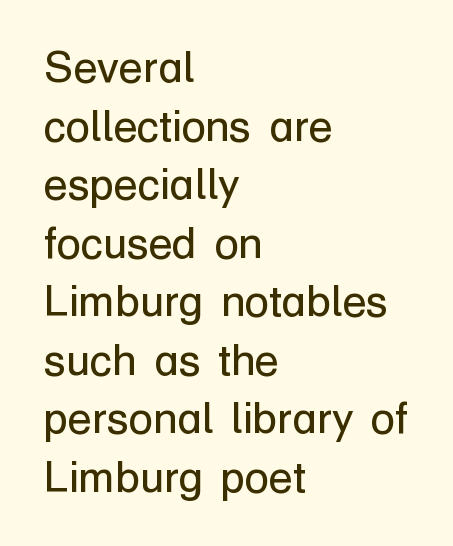
The image shows 44 px regular-weight sans-serif type, upright; set left-aligned, normal line spacing (1.33x), normal letter spacing, not underlined; low stroke contrast and a medium x-height.
